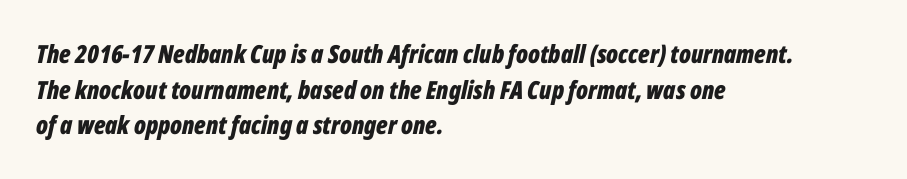
{"italic": "yes", "lean": "right", "slant_degrees": 12, "bold": "yes", "underline": "no", "align": "left", "line_spacing": "normal", "line_spacing_ratio": 1.43, "letter_spacing": "normal", "letter_spacing_em": 0.0, "glyph_px": 25}
